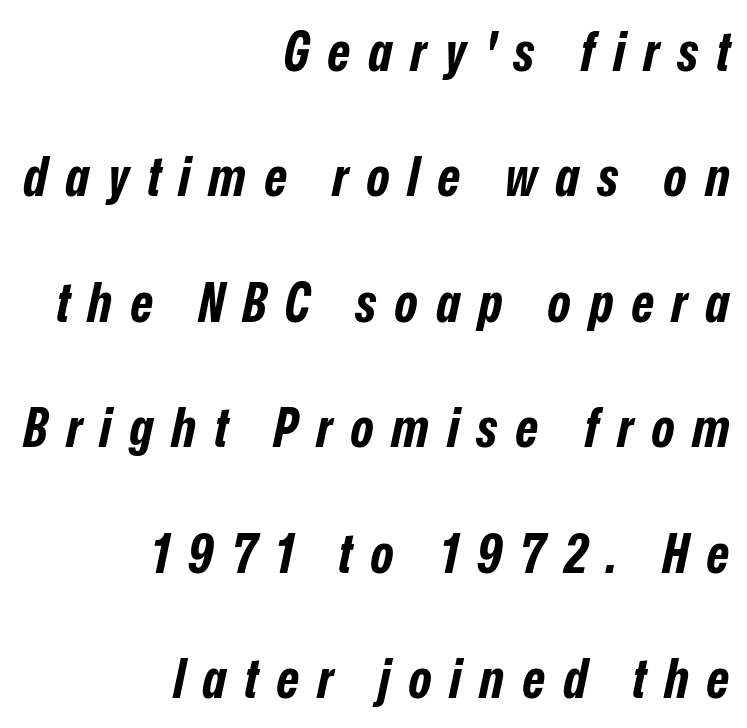
Q: Is the text bold? A: Yes.
Q: Is the text italic (slanted)? A: Yes, it leans right by about 12 degrees.
Q: Is the text underlined? A: No.
Q: How is the paragraph aligned? A: Right-aligned.
Q: Is the spacing between letters normal or unusually wide? A: Unusually wide.
Q: Is the spacing between lines tight, normal or loose? A: Loose.
Q: Width (condensed, normal, or wide)? A: Condensed.
Q: Stroke contrast? A: Low.
Q: x-height? A: Medium.
Q: Monospaced? A: No.
